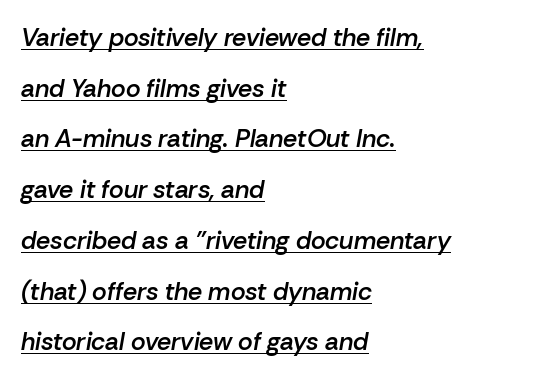
Is the type bold? Partly — it's a semibold, heavier than regular but not fully bold. An italicized treatment has been applied to the whole sample. Compared with undecorated copy, this sample adds a rule below the words. Compared with typical body copy, the letter spacing here is the same. Line beginnings align vertically; line endings do not.
